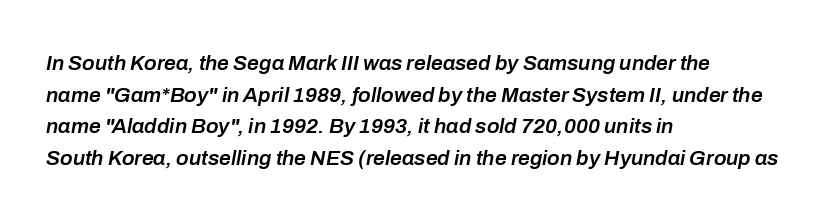
Q: Is the text bold? A: Semi-bold.
Q: Is the text italic (slanted)? A: Yes, it leans right by about 10 degrees.
Q: Is the text underlined? A: No.
Q: How is the paragraph aligned? A: Left-aligned.
Q: Is the spacing between letters normal or unusually wide? A: Normal.
Q: Is the spacing between lines tight, normal or loose? A: Normal.
